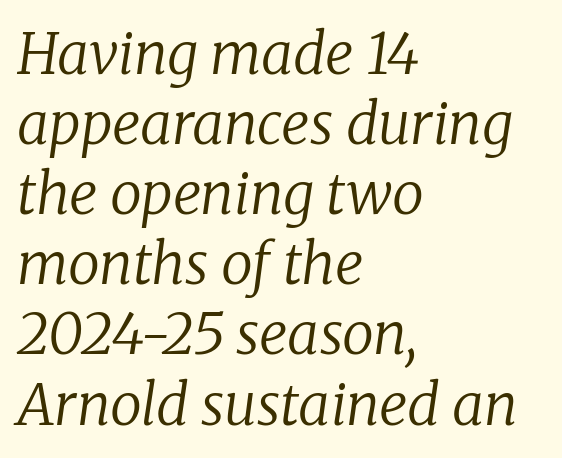
The image shows 57 px regular-weight serif type, italic (leaning right); set left-aligned, line spacing 1.23x, normal letter spacing, not underlined; low stroke contrast and a medium x-height.
